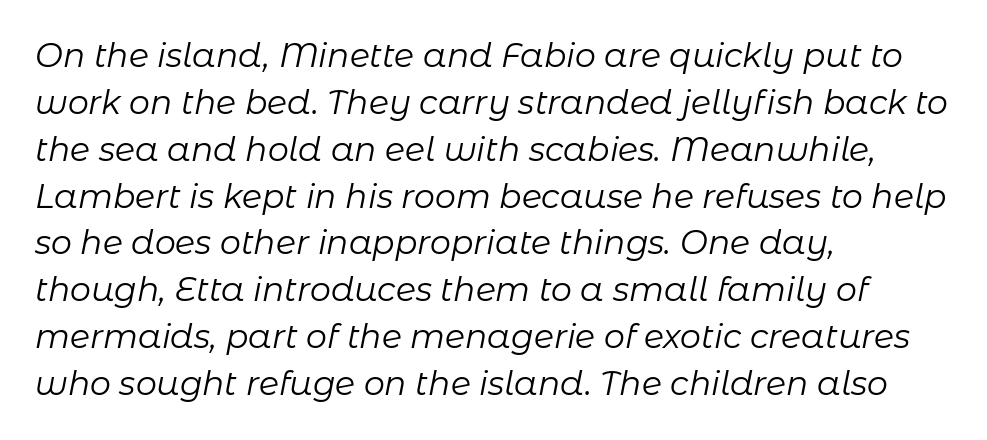
Q: Is the text bold? A: No.
Q: Is the text italic (slanted)? A: Yes, it leans right by about 11 degrees.
Q: Is the text underlined? A: No.
Q: How is the paragraph aligned? A: Left-aligned.
Q: Is the spacing between letters normal or unusually wide? A: Normal.
Q: Is the spacing between lines tight, normal or loose? A: Normal.
Q: Width (condensed, normal, or wide)? A: Normal.
Q: Stroke contrast? A: Low.
Q: x-height? A: Medium.
Q: Monospaced? A: No.
